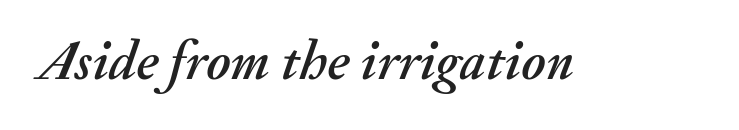
The passage shown is typed in a proportional face where columns would drift. A typesetter would mark this as italic. Words appear dense and cohesive because spacing is normal. Bare-footed words on every line.
